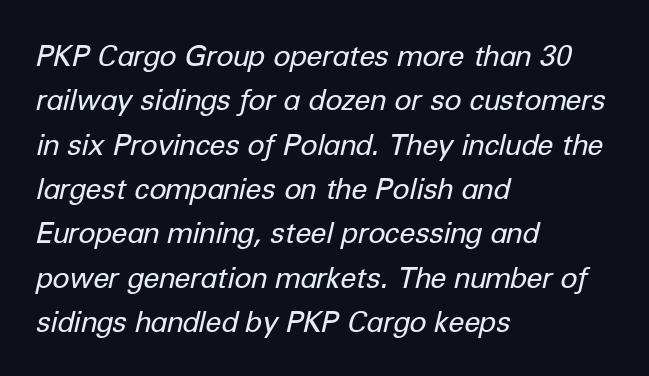
Notice how the stems are inclined rather than vertical — that's the hallmark of italics. Rows of type keep a routine distance in the vertical direction. The paragraph shown leans on its left margin. Each letter keeps its own natural width here, so spacing adapts to shape.
